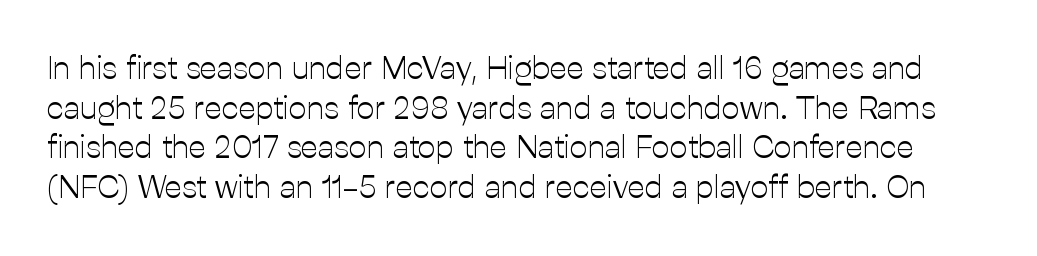
The image shows 32 px light sans-serif type, upright; set line spacing 1.24x, normal letter spacing, not underlined; low stroke contrast and a medium x-height.
